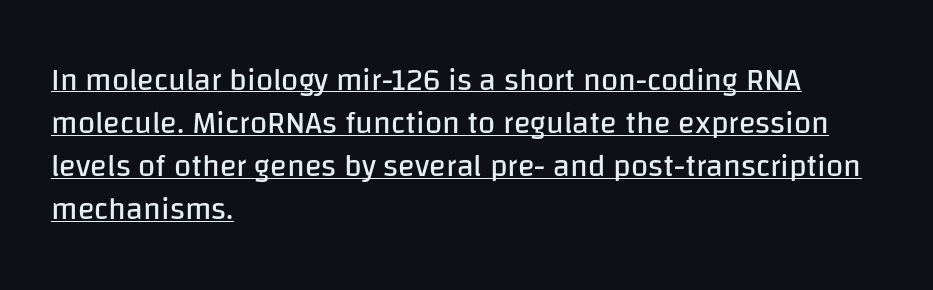
{"serif": "no", "italic": "no", "bold": "no", "weight": "regular", "width": "normal", "stroke_contrast": "low", "x_height": "large", "monospaced": "no", "underline": "yes", "align": "left", "line_spacing": "normal", "line_spacing_ratio": 1.39, "letter_spacing": "normal", "letter_spacing_em": 0.0, "glyph_px": 31}
